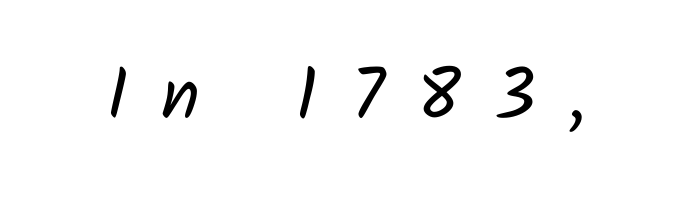
Q: Is the text bold? A: No.
Q: Is the typeface a serif or a sans-serif typeface? A: Sans-serif.
Q: Is the text underlined? A: No.
Q: Is the spacing between letters normal or unusually wide? A: Unusually wide.
Q: Width (condensed, normal, or wide)? A: Normal.
Q: Stroke contrast? A: Low.
Q: x-height? A: Medium.
Q: Monospaced? A: No.
